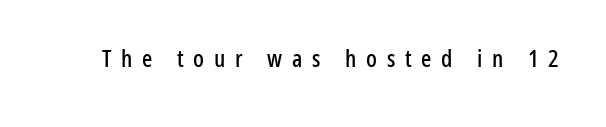
The letters stand upright; this is a roman face. Letter spacing: wide. Any mark beneath the type? The region is blank.
